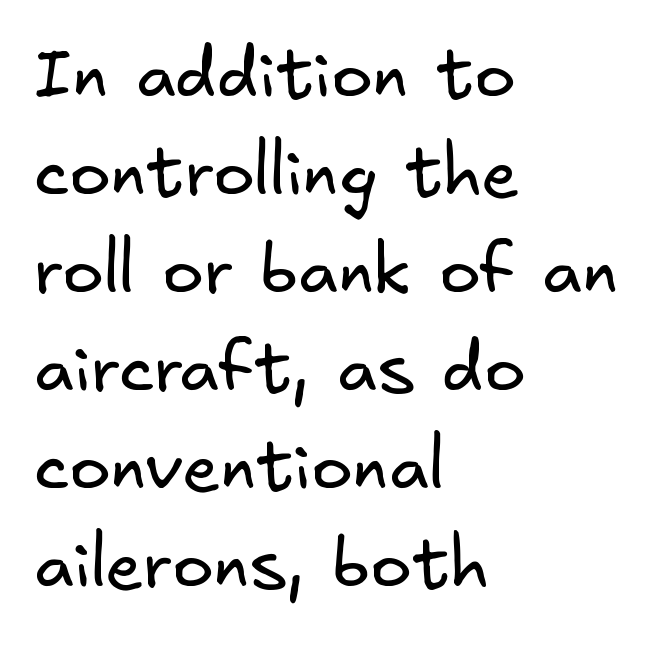
Q: Is the text bold? A: No.
Q: Is the typeface a serif or a sans-serif typeface? A: Sans-serif.
Q: Is the text underlined? A: No.
Q: How is the paragraph aligned? A: Left-aligned.
Q: Is the spacing between letters normal or unusually wide? A: Normal.
Q: Is the spacing between lines tight, normal or loose? A: Normal.
Q: Width (condensed, normal, or wide)? A: Normal.
Q: Stroke contrast? A: Low.
Q: x-height? A: Small.
